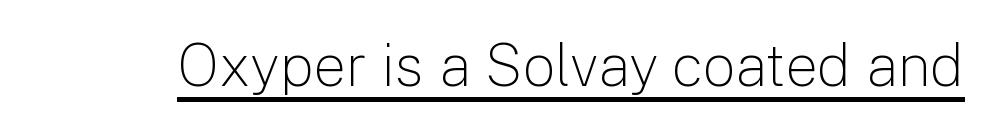
Q: Is the text bold? A: No.
Q: Is the text italic (slanted)? A: No, it is upright.
Q: Is the typeface a serif or a sans-serif typeface? A: Sans-serif.
Q: Is the text underlined? A: Yes.
Q: Is the spacing between letters normal or unusually wide? A: Normal.
Q: Width (condensed, normal, or wide)? A: Normal.
Q: Stroke contrast? A: Low.
Q: x-height? A: Medium.
Q: Monospaced? A: No.
